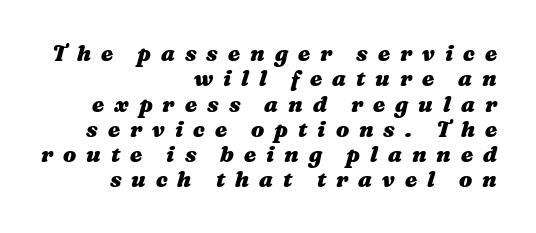
The image shows 22 px bold type, italic (leaning right); set right-aligned, tight line spacing (1.15x), unusually wide letter spacing (+0.45 em), not underlined.
